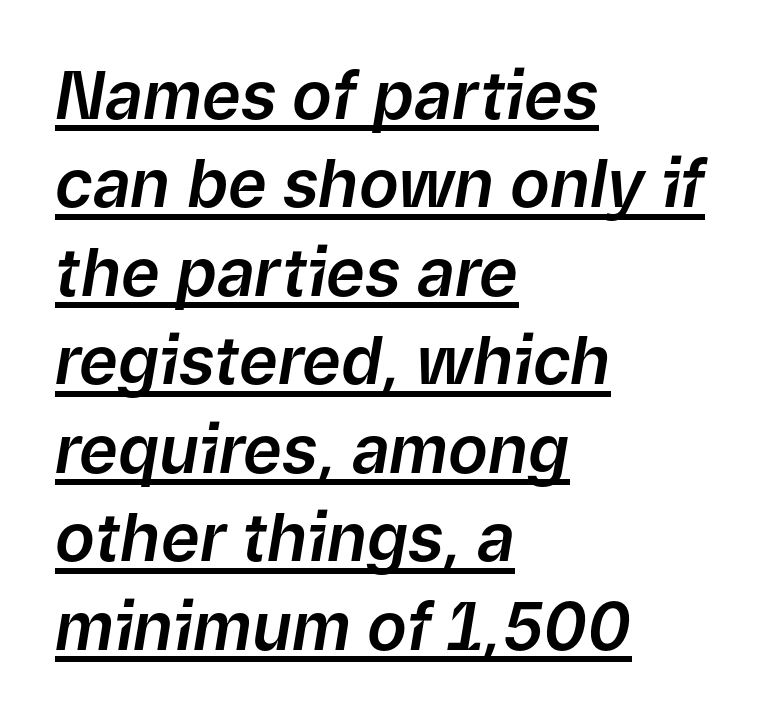
The image shows 66 px text type, italic (leaning right); set left-aligned, normal line spacing (1.34x), normal letter spacing, underlined; low stroke contrast and a medium x-height.
